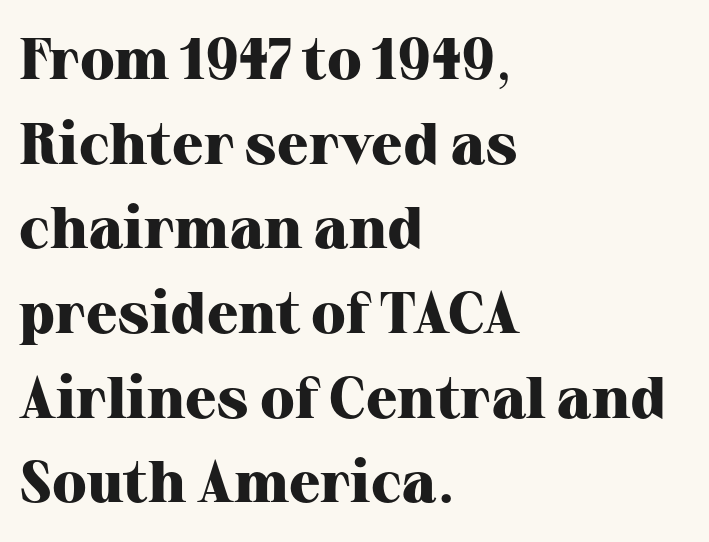
{"serif": "yes", "italic": "no", "bold": "yes", "weight": "heavy", "width": "normal", "stroke_contrast": "high", "x_height": "medium", "monospaced": "no", "underline": "no", "align": "left", "line_spacing": "normal", "line_spacing_ratio": 1.46, "letter_spacing": "normal", "letter_spacing_em": 0.0, "glyph_px": 58}
